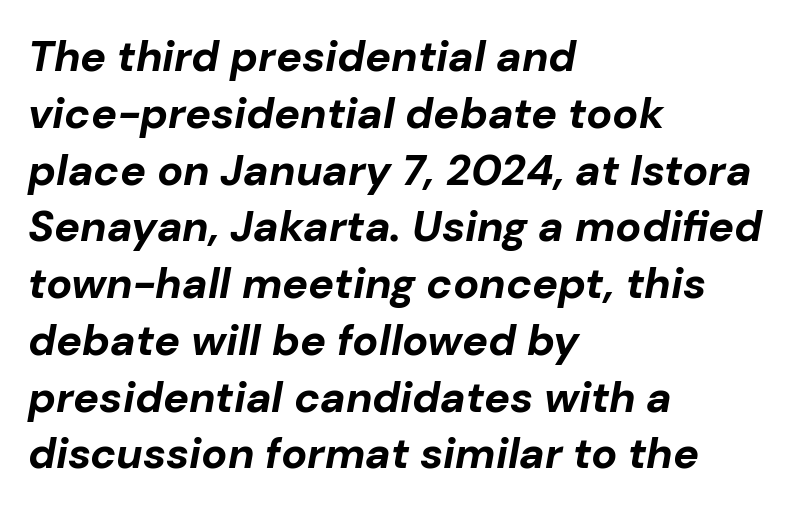
Q: Is the text bold? A: Yes.
Q: Is the text italic (slanted)? A: Yes, it leans right by about 10 degrees.
Q: Is the text underlined? A: No.
Q: How is the paragraph aligned? A: Left-aligned.
Q: Is the spacing between letters normal or unusually wide? A: Normal.
Q: Is the spacing between lines tight, normal or loose? A: Normal.
Q: Width (condensed, normal, or wide)? A: Normal.
Q: Stroke contrast? A: Low.
Q: x-height? A: Medium.
Q: Monospaced? A: No.
